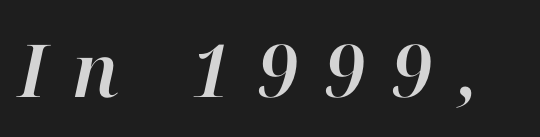
{"italic": "yes", "lean": "right", "slant_degrees": 12, "width": "normal", "stroke_contrast": "high", "x_height": "medium", "monospaced": "no", "underline": "no", "letter_spacing": "wide", "letter_spacing_em": 0.36, "glyph_px": 73}
